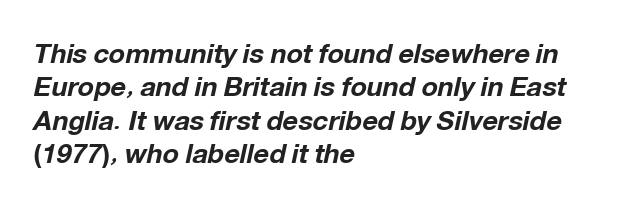
Between one letter and the next there's only the usual sliver of space. When letters slant like this, we call the style italic. The specimen omits any rule beneath the text block's lines. In terms of weight, the rendering is a true, heavy bold. A student would call this left alignment; a typographer would say flush left, rag right.
